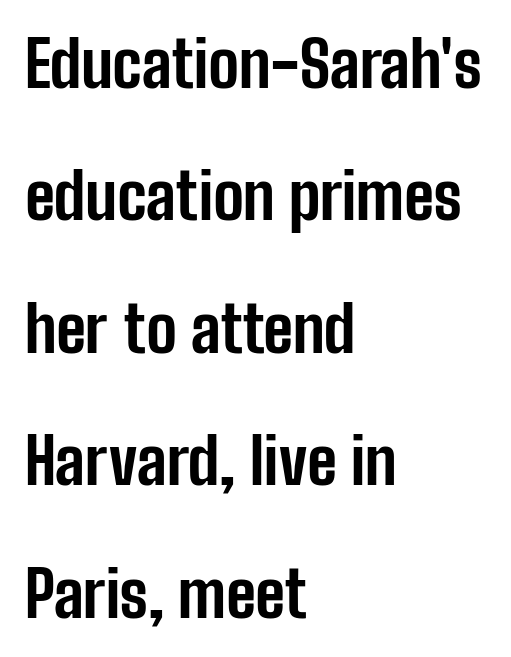
The image shows 64 px bold, condensed sans-serif type, upright; set left-aligned, loose line spacing (2.07x), normal letter spacing, not underlined; low stroke contrast and a medium x-height.
